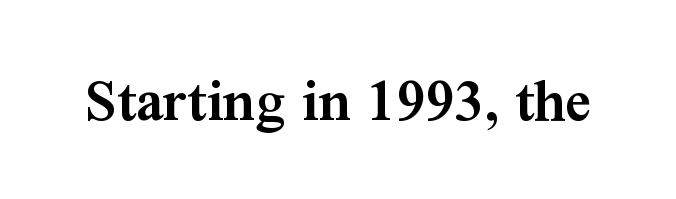
{"serif": "yes", "italic": "no", "bold": "semi", "weight": "semibold", "width": "normal", "stroke_contrast": "medium", "x_height": "medium", "monospaced": "no", "underline": "no", "letter_spacing": "normal", "letter_spacing_em": 0.0, "glyph_px": 64}
